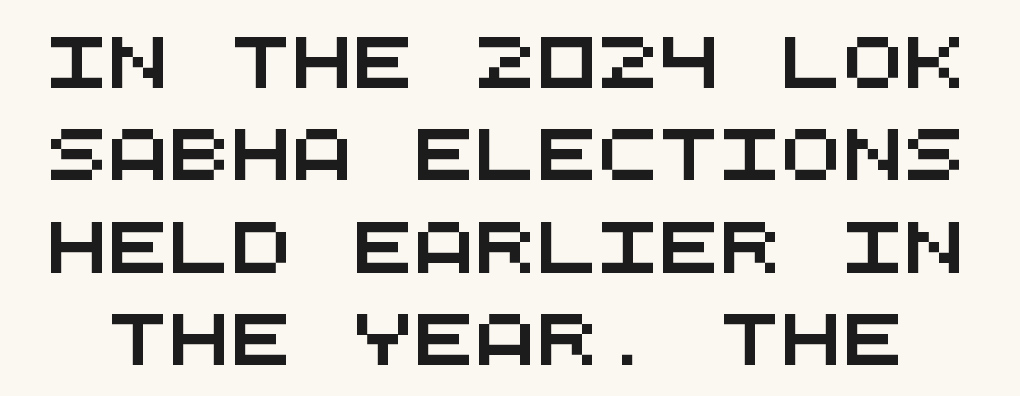
Q: Is the typeface a serif or a sans-serif typeface? A: Sans-serif.
Q: Is the text underlined? A: No.
Q: Is the spacing between letters normal or unusually wide? A: Normal.
Q: Width (condensed, normal, or wide)? A: Wide.
Q: Stroke contrast? A: Medium.
Q: x-height? A: Large.
Q: Monospaced? A: Yes.
